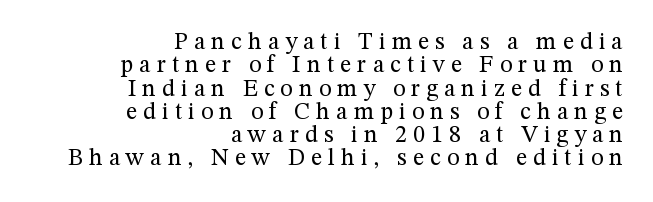
The image shows 24 px text type, upright; set right-aligned, tight line spacing (0.97x), unusually wide letter spacing (+0.25 em), not underlined.
